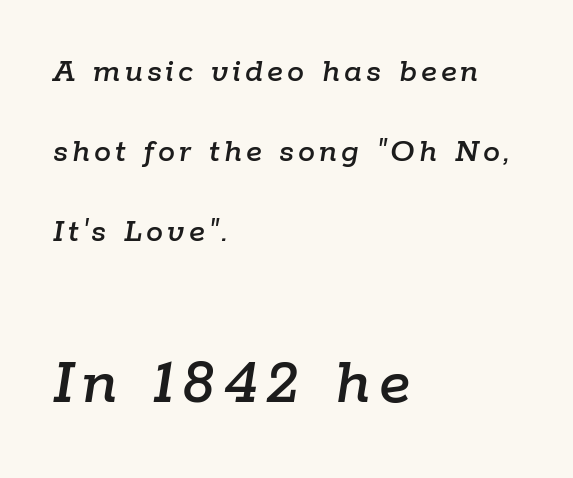
Q: Is the text italic (slanted)? A: Yes, it leans right by about 9 degrees.
Q: Is the text underlined? A: No.
Q: How is the paragraph aligned? A: Left-aligned.
Q: Is the spacing between lines tight, normal or loose? A: Loose.
Q: Which block of text is set in a larger size, the first (top) or the second (bottom)? A: The second (bottom) one.
Q: Width (condensed, normal, or wide)? A: Normal.
Q: Stroke contrast? A: Low.
Q: x-height? A: Medium.
Q: Monospaced? A: No.
